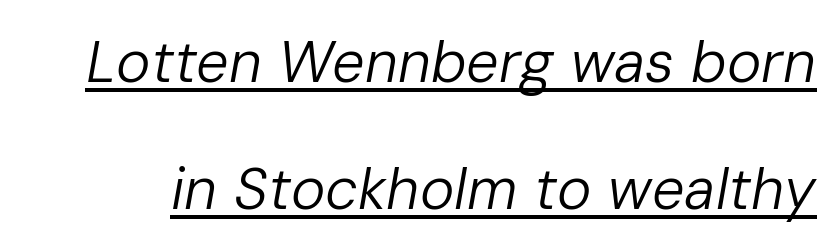
The image shows 58 px regular-weight type, italic (leaning right); set loose line spacing (2.19x), normal letter spacing, underlined; low stroke contrast and a medium x-height.
